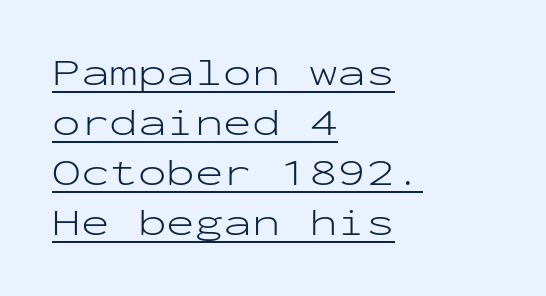
Reading down the block, your eye returns to a fixed left position each line. Descenders here cross a horizontal rule under the line. Bold? No — there's no thickening of the strokes. Stroke terminals: plain, sans-serif. A roman cut, with each character standing at attention. No extra tracking has been applied to these lines.
